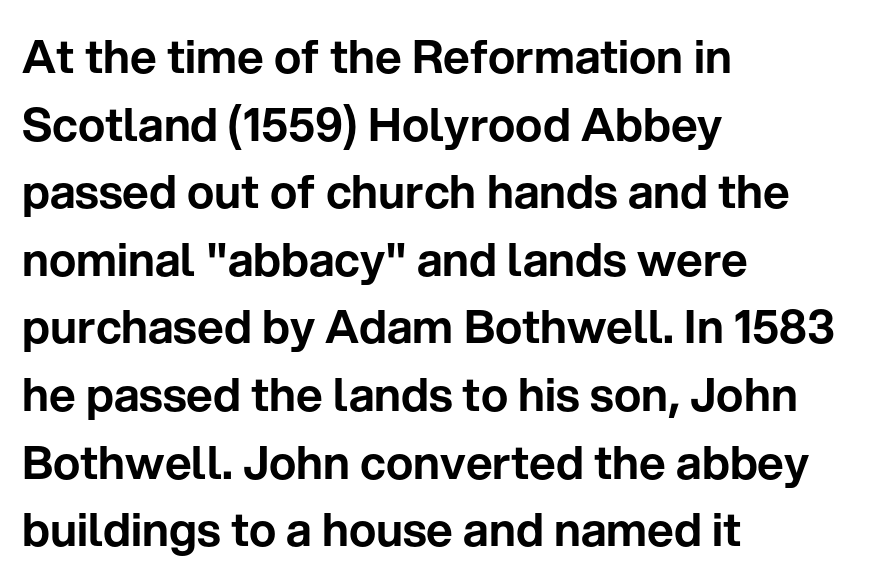
The image shows 46 px sans-serif type, upright; set left-aligned, normal line spacing (1.47x), normal letter spacing, not underlined; low stroke contrast and a medium x-height.
